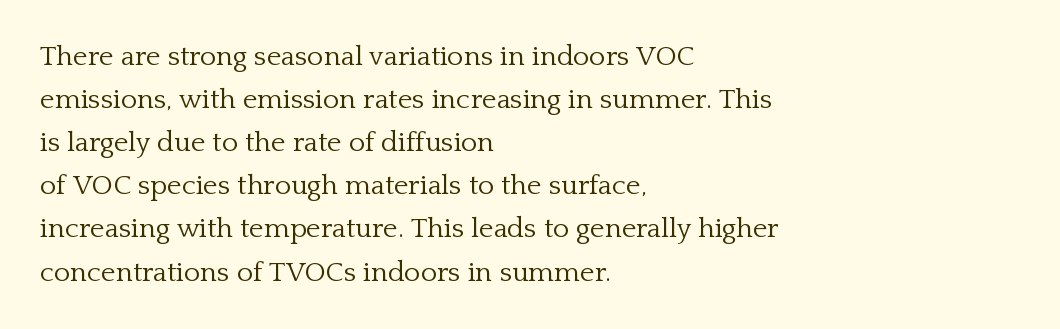
{"serif": "yes", "italic": "no", "bold": "no", "weight": "light", "width": "normal", "stroke_contrast": "low", "x_height": "medium", "monospaced": "no", "underline": "no", "align": "left", "line_spacing": "normal", "line_spacing_ratio": 1.54, "letter_spacing": "normal", "letter_spacing_em": 0.0, "glyph_px": 28}
